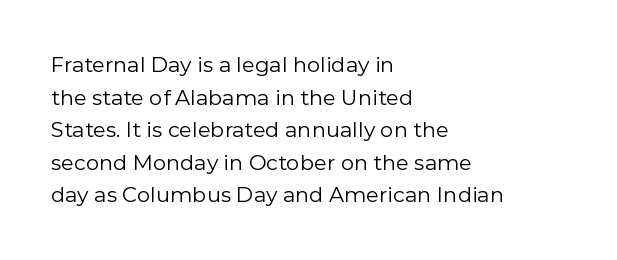
{"italic": "no", "bold": "no", "underline": "no", "align": "left", "line_spacing": "normal", "line_spacing_ratio": 1.55, "letter_spacing": "normal", "letter_spacing_em": 0.0, "glyph_px": 21}
